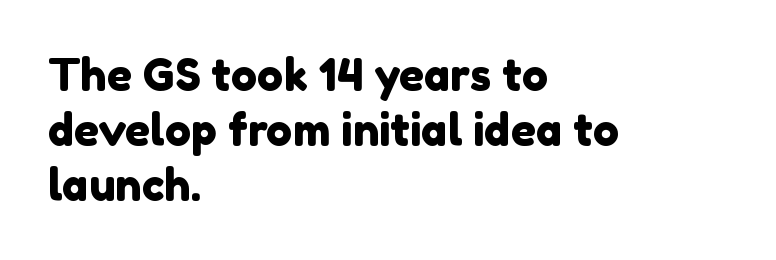
The image shows 44 px sans-serif type; set left-aligned, normal line spacing (1.25x), normal letter spacing, not underlined; a medium x-height.
